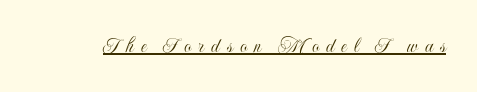
The image shows 22 px text type; set unusually wide letter spacing (+0.32 em), underlined.
